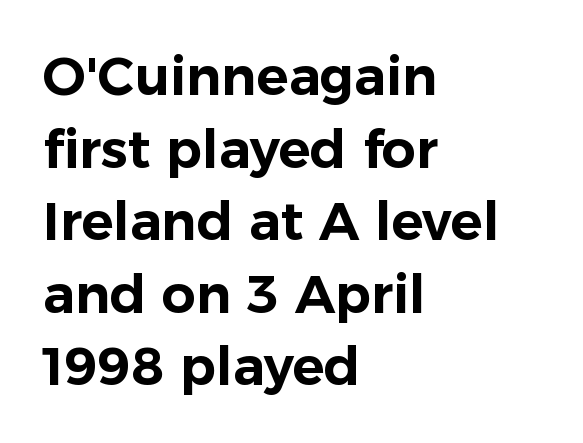
A typesetter would call this proportional, since set widths differ per character. Anything drawn beneath the words? Only blank space. Classification — sans serif. Caption: standard tracking, unaltered. Vertical spacing — default. Short and long lines alike share a common starting point at left.
